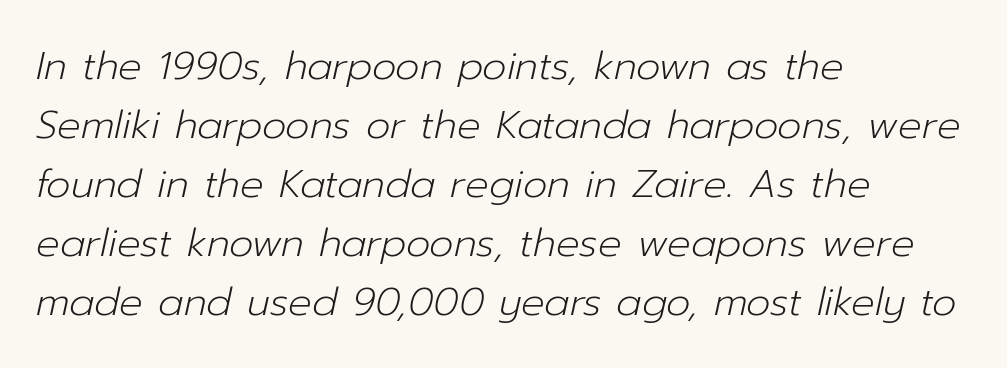
The face used here is proportionally spaced, like ordinary book or web type. The specimen reads as italic at a glance. Horizontally, the lines are justified to the leading edge only. Vertically, the passage feels balanced, rows spaced as you'd expect.
